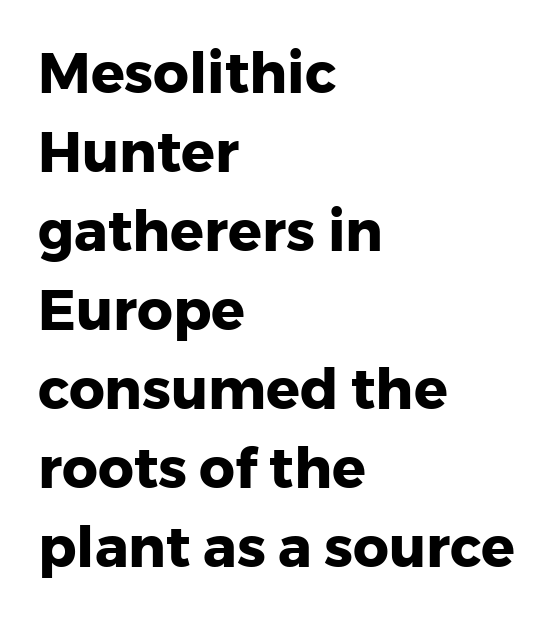
The image shows 56 px heavy sans-serif type, upright; set left-aligned, normal line spacing (1.41x), normal letter spacing, not underlined; low stroke contrast and a medium x-height.
